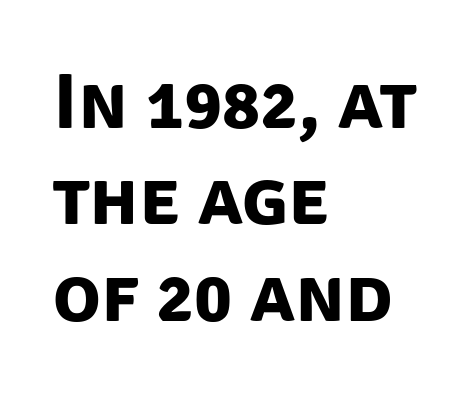
Words appear dense and cohesive because spacing is normal. Is this a fixed-width face? No — the glyphs have proportional, varying widths. Heavy, bold letterforms. Nothing sits at the stroke ends, so this counts as sans-serif. Honestly, there is no underline to notice here at all. The lines are quadded left.
